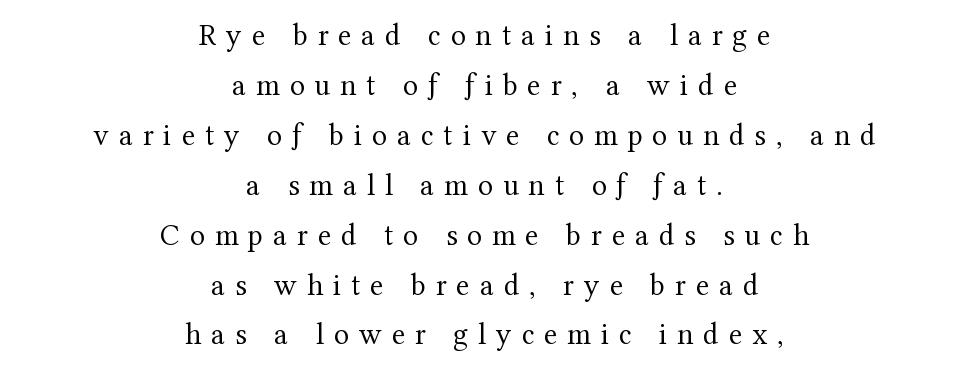
The image shows 31 px regular-weight serif type, upright; set centered, normal line spacing (1.61x), unusually wide letter spacing (+0.32 em), not underlined; medium stroke contrast and a medium x-height.
